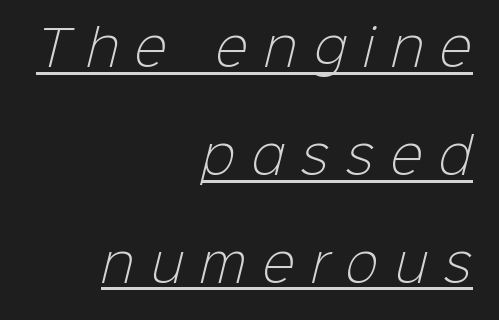
{"serif": "no", "bold": "no", "weight": "light", "width": "normal", "stroke_contrast": "low", "x_height": "medium", "monospaced": "no", "underline": "yes", "align": "right", "line_spacing": "loose", "line_spacing_ratio": 2.2, "letter_spacing": "wide", "letter_spacing_em": 0.34, "glyph_px": 49}
